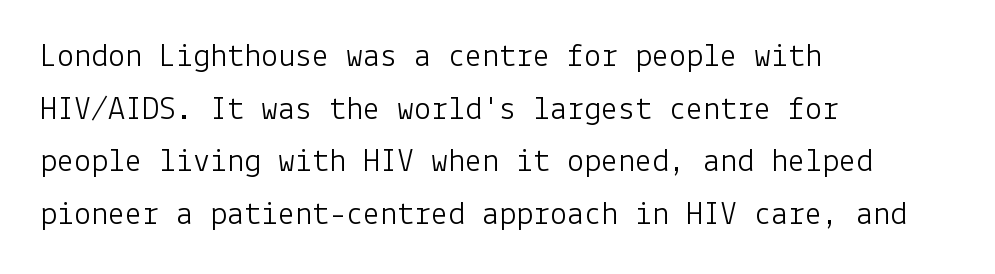
The typography opts for an upright posture over an oblique one. Tracking here is standard; glyphs follow each other at the usual distance. Just letters on the line, the space beneath them empty. All the whitespace from short lines collects on the right. Horizontal bands of white between lines are of average thickness. The glyphs in this specimen are sans serif.
